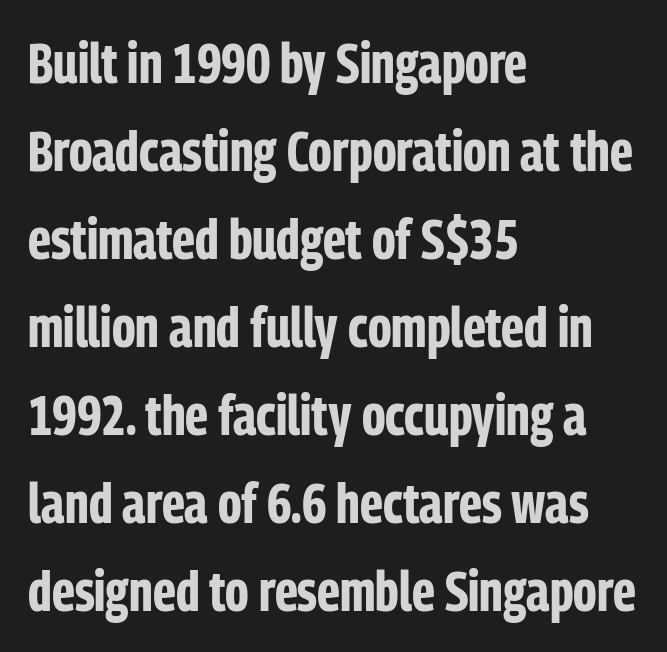
{"serif": "no", "italic": "no", "bold": "yes", "weight": "bold", "width": "condensed", "stroke_contrast": "low", "x_height": "medium", "monospaced": "no", "underline": "no", "align": "left", "line_spacing": "normal", "line_spacing_ratio": 1.57, "letter_spacing": "normal", "letter_spacing_em": 0.0, "glyph_px": 56}
